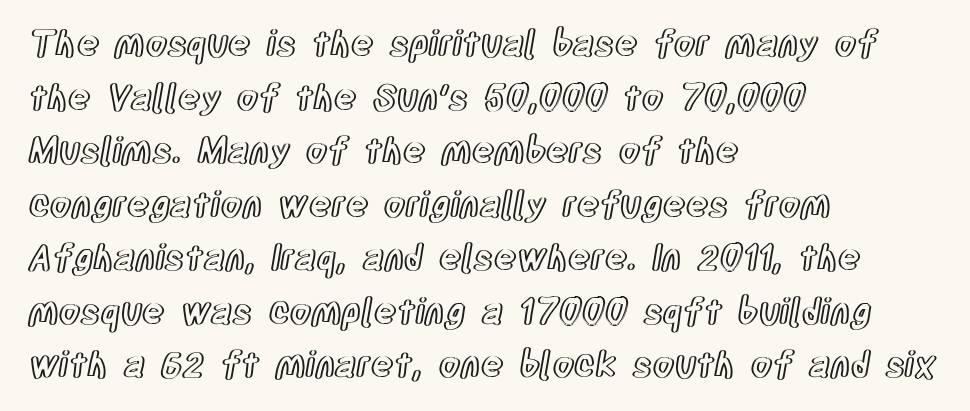
Where is the straight margin? On the left. No word sits above an underline. A typesetter would call this proportional, since set widths differ per character.
